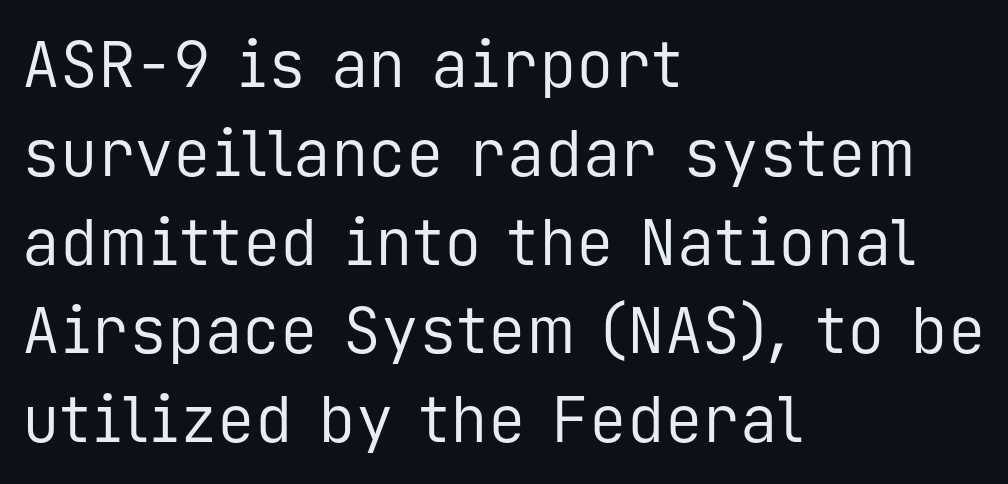
{"serif": "no", "italic": "no", "bold": "no", "weight": "regular", "width": "normal", "stroke_contrast": "low", "x_height": "medium", "monospaced": "yes", "underline": "no", "align": "left", "line_spacing": "normal", "line_spacing_ratio": 1.41, "letter_spacing": "normal", "letter_spacing_em": 0.0, "glyph_px": 63}
